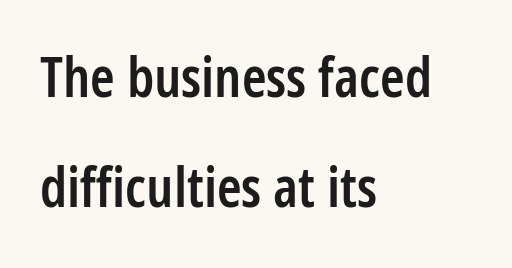
The image shows 56 px semibold, condensed sans-serif type, upright; set left-aligned, loose line spacing (1.97x), normal letter spacing, not underlined; low stroke contrast and a medium x-height.
